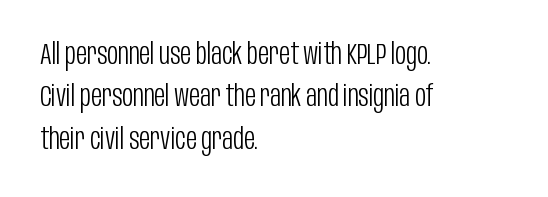
{"serif": "no", "italic": "no", "bold": "no", "weight": "light", "width": "condensed", "stroke_contrast": "low", "x_height": "large", "monospaced": "no", "underline": "no", "align": "left", "line_spacing": "normal", "line_spacing_ratio": 1.41, "letter_spacing": "normal", "letter_spacing_em": 0.0, "glyph_px": 30}
